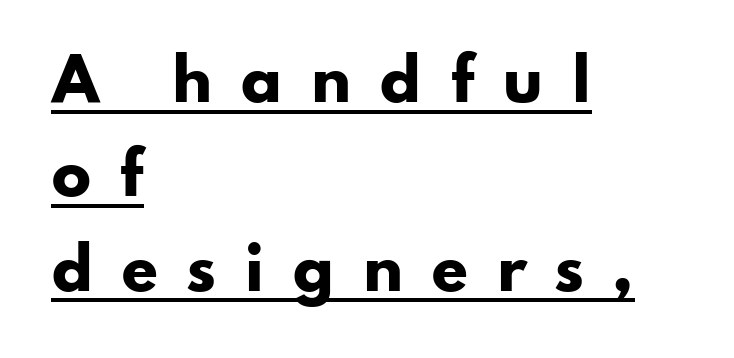
Q: Is the text bold? A: Yes.
Q: Is the text italic (slanted)? A: No, it is upright.
Q: Is the typeface a serif or a sans-serif typeface? A: Sans-serif.
Q: Is the text underlined? A: Yes.
Q: How is the paragraph aligned? A: Left-aligned.
Q: Is the spacing between letters normal or unusually wide? A: Unusually wide.
Q: Is the spacing between lines tight, normal or loose? A: Normal.
Q: Width (condensed, normal, or wide)? A: Wide.
Q: Stroke contrast? A: Low.
Q: x-height? A: Small.
Q: Monospaced? A: No.
